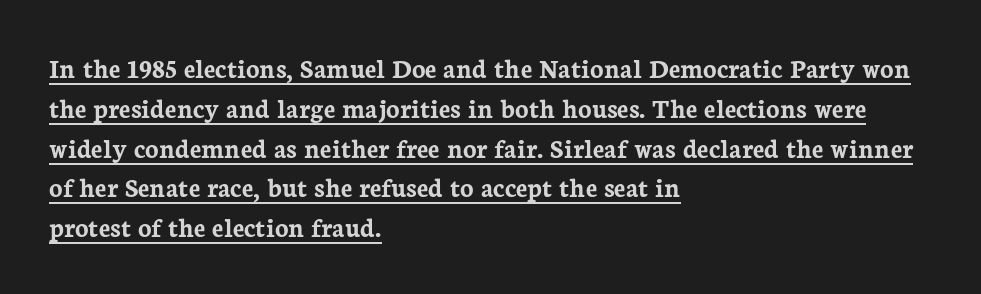
{"serif": "yes", "italic": "no", "bold": "yes", "weight": "semibold", "width": "normal", "stroke_contrast": "low", "x_height": "medium", "monospaced": "no", "underline": "yes", "align": "left", "line_spacing": "normal", "line_spacing_ratio": 1.42, "letter_spacing": "normal", "letter_spacing_em": 0.0, "glyph_px": 28}
